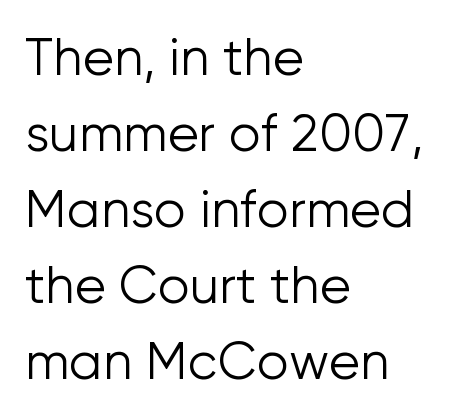
The image shows 51 px light sans-serif type, upright; set left-aligned, normal line spacing (1.49x), normal letter spacing, not underlined; low stroke contrast and a medium x-height.
